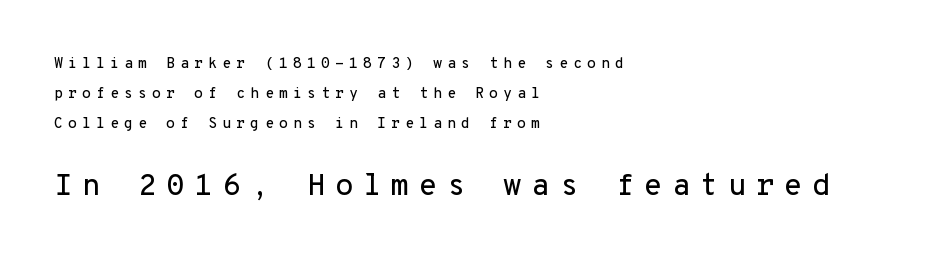
Q: Is the text italic (slanted)? A: No, it is upright.
Q: Is the typeface a serif or a sans-serif typeface? A: Sans-serif.
Q: Is the text underlined? A: No.
Q: How is the paragraph aligned? A: Left-aligned.
Q: Is the spacing between letters normal or unusually wide? A: Unusually wide.
Q: Is the spacing between lines tight, normal or loose? A: Loose.
Q: Which block of text is set in a larger size, the first (top) or the second (bottom)? A: The second (bottom) one.
Q: Width (condensed, normal, or wide)? A: Normal.
Q: Stroke contrast? A: Low.
Q: x-height? A: Medium.
Q: Monospaced? A: Yes.
